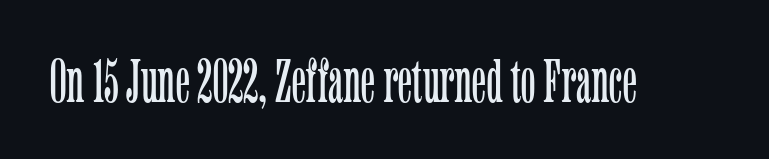
{"serif": "yes", "italic": "no", "bold": "no", "weight": "light", "width": "condensed", "stroke_contrast": "low", "x_height": "medium", "monospaced": "no", "underline": "no", "letter_spacing": "normal", "letter_spacing_em": 0.0, "glyph_px": 61}
